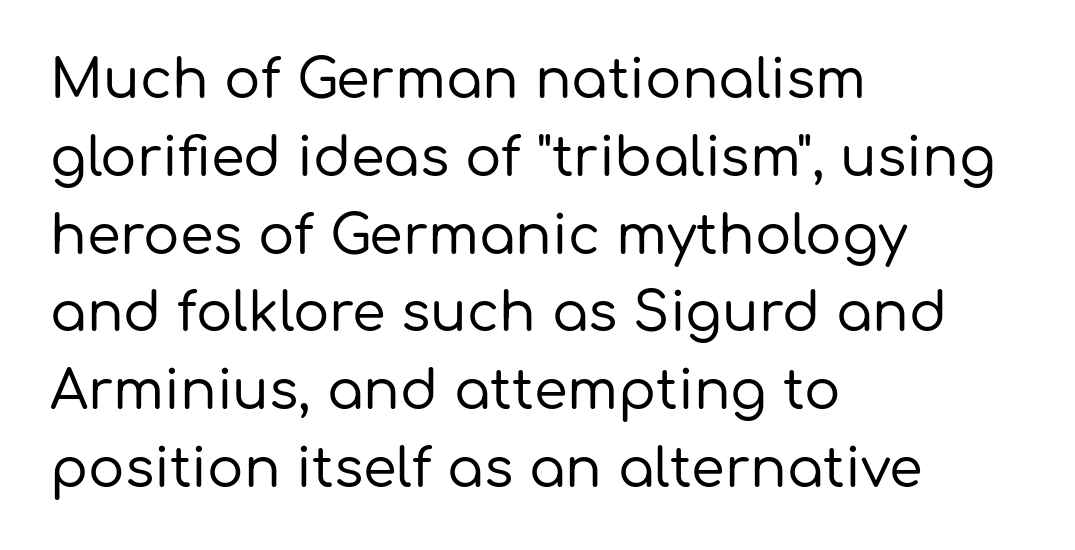
{"serif": "no", "italic": "no", "width": "normal", "stroke_contrast": "low", "x_height": "medium", "monospaced": "no", "underline": "no", "align": "left", "line_spacing": "normal", "line_spacing_ratio": 1.44, "letter_spacing": "normal", "letter_spacing_em": 0.0, "glyph_px": 54}
